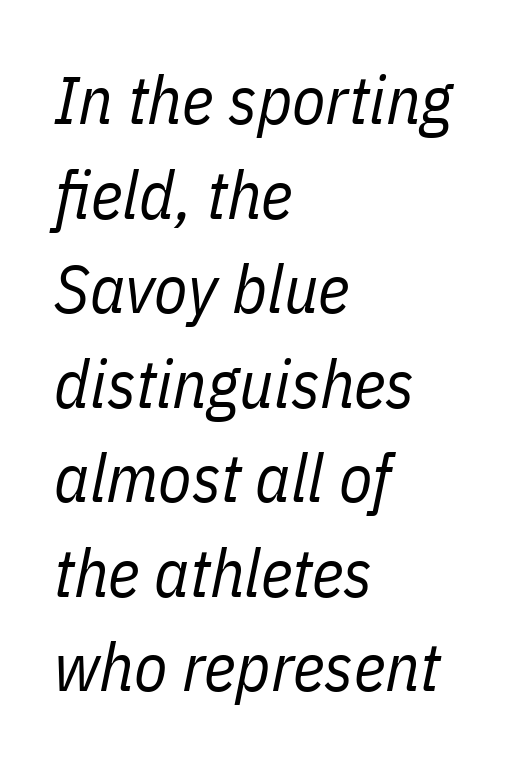
Q: Is the text bold? A: No.
Q: Is the text italic (slanted)? A: Yes, it leans right by about 11 degrees.
Q: Is the text underlined? A: No.
Q: How is the paragraph aligned? A: Left-aligned.
Q: Is the spacing between letters normal or unusually wide? A: Normal.
Q: Is the spacing between lines tight, normal or loose? A: Normal.
Q: Width (condensed, normal, or wide)? A: Condensed.
Q: Stroke contrast? A: Low.
Q: x-height? A: Medium.
Q: Monospaced? A: No.
